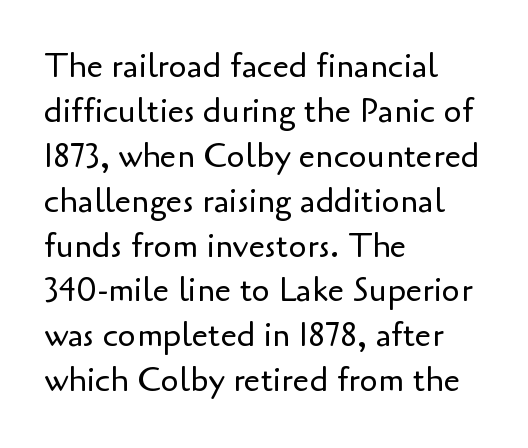
The face used here is a sans, in the tradition of grotesques and geometrics. Letter spacing: default. The specimen reads as upright at a glance. Leading: standard. Plain, unruled lines of type. Think of a printed novel: that variable character pitch is what you see here.
